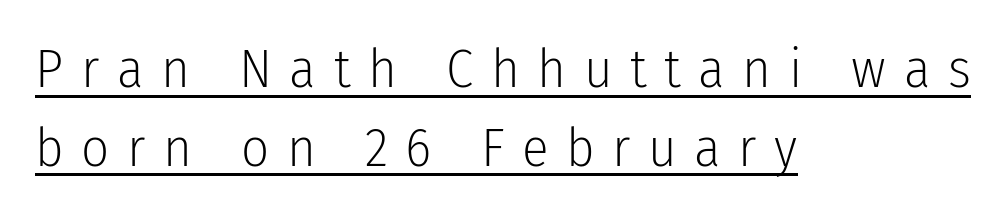
Q: Is the text bold? A: No.
Q: Is the text italic (slanted)? A: No, it is upright.
Q: Is the typeface a serif or a sans-serif typeface? A: Sans-serif.
Q: Is the text underlined? A: Yes.
Q: How is the paragraph aligned? A: Left-aligned.
Q: Is the spacing between letters normal or unusually wide? A: Unusually wide.
Q: Is the spacing between lines tight, normal or loose? A: Normal.
Q: Width (condensed, normal, or wide)? A: Condensed.
Q: Stroke contrast? A: Low.
Q: x-height? A: Medium.
Q: Monospaced? A: No.
